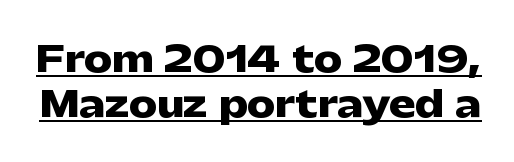
The image shows 35 px heavy, wide sans-serif type, upright; set normal line spacing (1.28x), normal letter spacing, underlined; low stroke contrast and a medium x-height.
